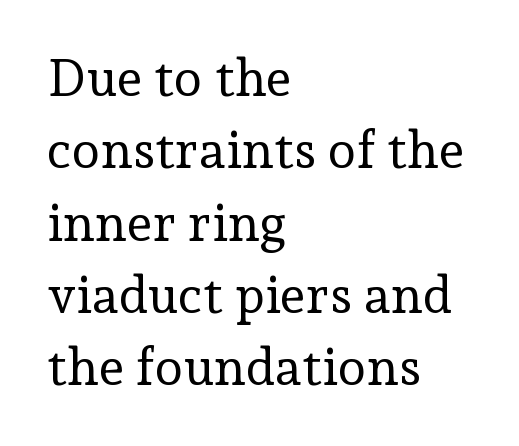
Q: Is the text bold? A: No.
Q: Is the text italic (slanted)? A: No, it is upright.
Q: Is the typeface a serif or a sans-serif typeface? A: Serif.
Q: Is the text underlined? A: No.
Q: How is the paragraph aligned? A: Left-aligned.
Q: Is the spacing between letters normal or unusually wide? A: Normal.
Q: Is the spacing between lines tight, normal or loose? A: Normal.
Q: Width (condensed, normal, or wide)? A: Normal.
Q: Stroke contrast? A: Low.
Q: x-height? A: Medium.
Q: Monospaced? A: No.
